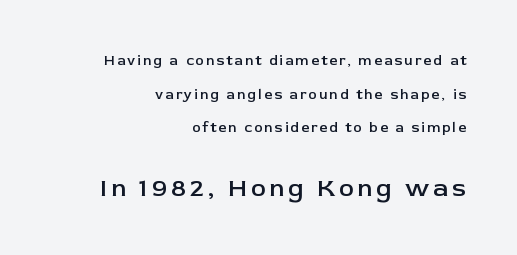
Teacher's note: observe the even right margin — that is flush-right alignment. This sample uses an upright cut, with every glyph sitting square on the baseline. Does the weight exceed regular? Yes, but only to semibold. The lines are spread far apart with generous leading. Lines of text with bare space underneath. If you squint, the bottom block still reads clearly — it's the larger of the two.
